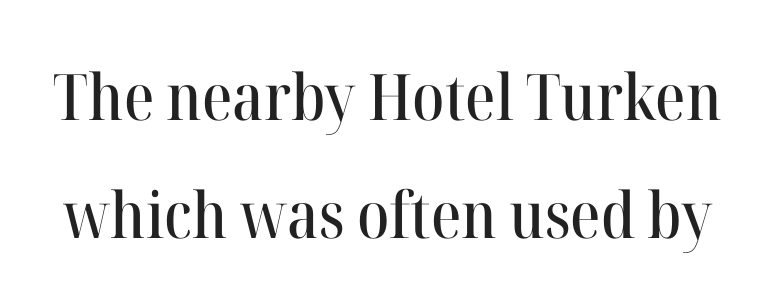
{"serif": "yes", "italic": "no", "width": "normal", "stroke_contrast": "high", "x_height": "medium", "monospaced": "no", "underline": "no", "line_spacing_ratio": 1.84, "letter_spacing": "normal", "letter_spacing_em": 0.0, "glyph_px": 64}
